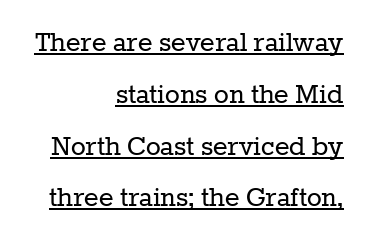
Q: Is the text bold? A: No.
Q: Is the text italic (slanted)? A: No, it is upright.
Q: Is the typeface a serif or a sans-serif typeface? A: Serif.
Q: Is the text underlined? A: Yes.
Q: How is the paragraph aligned? A: Right-aligned.
Q: Is the spacing between letters normal or unusually wide? A: Normal.
Q: Is the spacing between lines tight, normal or loose? A: Normal.
Q: Width (condensed, normal, or wide)? A: Normal.
Q: Stroke contrast? A: Low.
Q: x-height? A: Medium.
Q: Monospaced? A: No.
